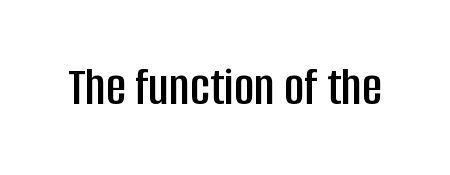
{"serif": "no", "italic": "no", "width": "condensed", "stroke_contrast": "low", "x_height": "large", "monospaced": "no", "underline": "no", "letter_spacing": "normal", "letter_spacing_em": 0.0, "glyph_px": 55}
